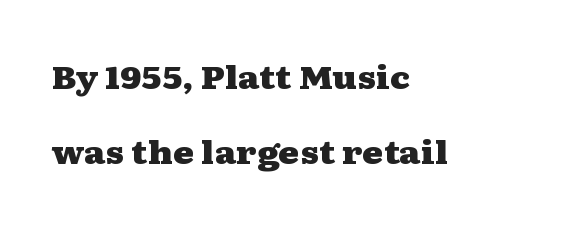
Q: Is the text bold? A: Yes.
Q: Is the text italic (slanted)? A: No, it is upright.
Q: Is the typeface a serif or a sans-serif typeface? A: Serif.
Q: Is the text underlined? A: No.
Q: How is the paragraph aligned? A: Left-aligned.
Q: Is the spacing between letters normal or unusually wide? A: Normal.
Q: Is the spacing between lines tight, normal or loose? A: Loose.
Q: Width (condensed, normal, or wide)? A: Wide.
Q: Stroke contrast? A: Medium.
Q: x-height? A: Medium.
Q: Monospaced? A: No.
